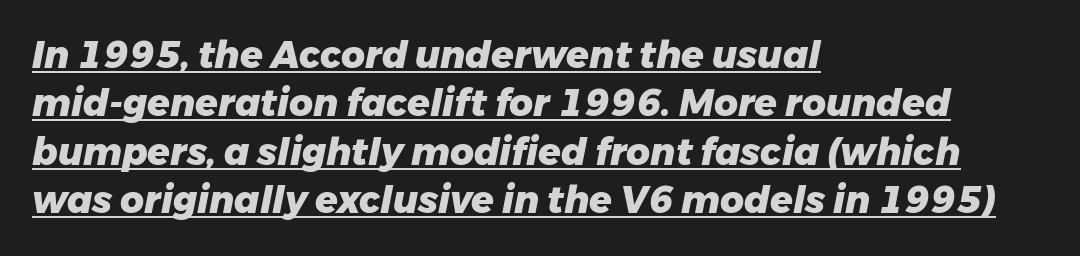
{"italic": "yes", "lean": "right", "slant_degrees": 11, "bold": "yes", "weight": "heavy", "width": "normal", "stroke_contrast": "low", "x_height": "medium", "monospaced": "no", "underline": "yes", "align": "left", "line_spacing": "normal", "line_spacing_ratio": 1.31, "letter_spacing": "normal", "letter_spacing_em": 0.0, "glyph_px": 37}
